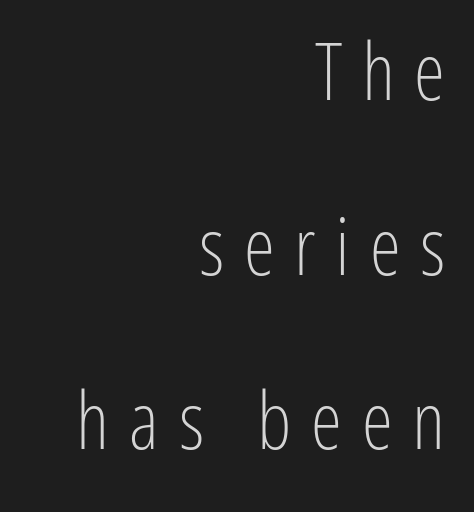
{"serif": "no", "italic": "no", "bold": "no", "weight": "light", "width": "condensed", "stroke_contrast": "low", "x_height": "medium", "monospaced": "no", "underline": "no", "align": "right", "line_spacing": "loose", "line_spacing_ratio": 2.21, "letter_spacing": "wide", "letter_spacing_em": 0.25, "glyph_px": 79}
